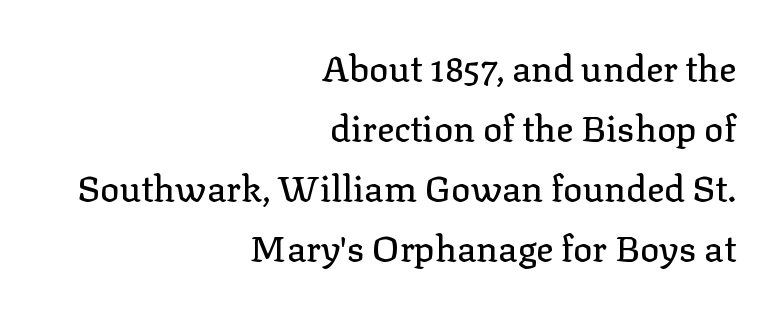
The image shows 36 px serif type, upright; set right-aligned, normal line spacing (1.67x), normal letter spacing, not underlined; low stroke contrast and a medium x-height.
